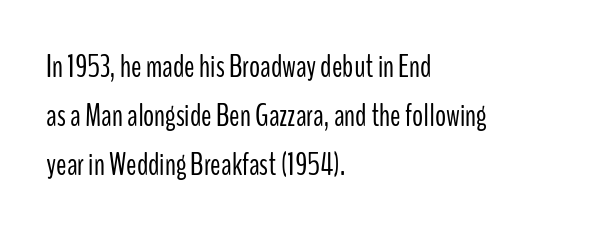
The rag falls on the right side of this text block. This reads as an unemphasized weight, regular at the heaviest. This sample uses plain, unmodified letter spacing. The rendering uses natural spacing where letterforms have individual widths. Rows of type keep a routine distance in the vertical direction. Is this a sans? Yes — the strokes have no serifs.
